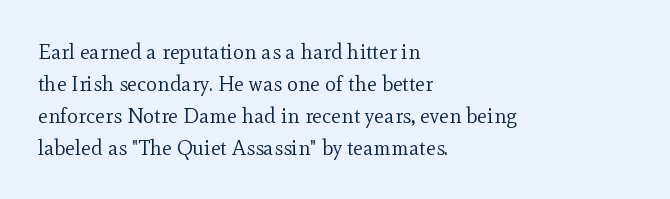
{"italic": "no", "bold": "no", "underline": "no", "align": "left", "line_spacing": "normal", "line_spacing_ratio": 1.52, "letter_spacing": "normal", "letter_spacing_em": 0.0, "glyph_px": 21}
